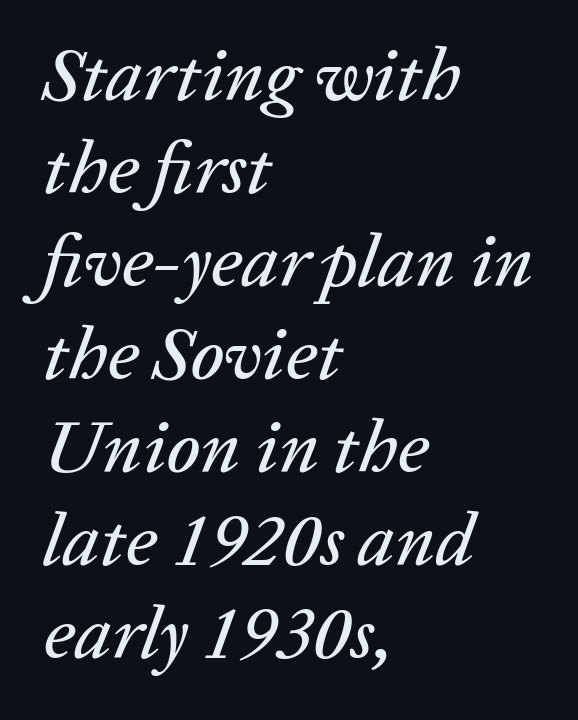
Q: Is the text italic (slanted)? A: Yes, it leans right by about 20 degrees.
Q: Is the text underlined? A: No.
Q: How is the paragraph aligned? A: Left-aligned.
Q: Is the spacing between letters normal or unusually wide? A: Normal.
Q: Width (condensed, normal, or wide)? A: Normal.
Q: Stroke contrast? A: Low.
Q: x-height? A: Medium.
Q: Monospaced? A: No.
